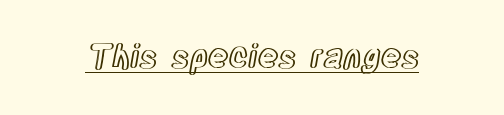
{"width": "condensed", "x_height": "large", "monospaced": "no", "underline": "yes", "letter_spacing": "normal", "letter_spacing_em": 0.0, "glyph_px": 32}
